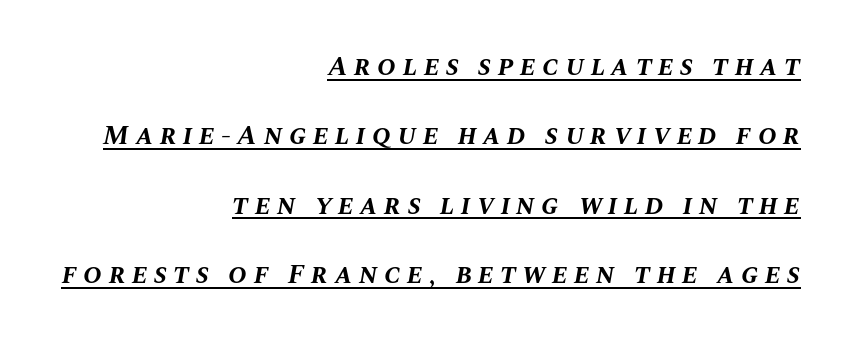
Q: Is the text bold? A: Yes.
Q: Is the text italic (slanted)? A: Yes, it leans right by about 10 degrees.
Q: Is the text underlined? A: Yes.
Q: How is the paragraph aligned? A: Right-aligned.
Q: Is the spacing between letters normal or unusually wide? A: Unusually wide.
Q: Is the spacing between lines tight, normal or loose? A: Loose.
Q: Width (condensed, normal, or wide)? A: Normal.
Q: Stroke contrast? A: Medium.
Q: x-height? A: Large.
Q: Monospaced? A: No.
